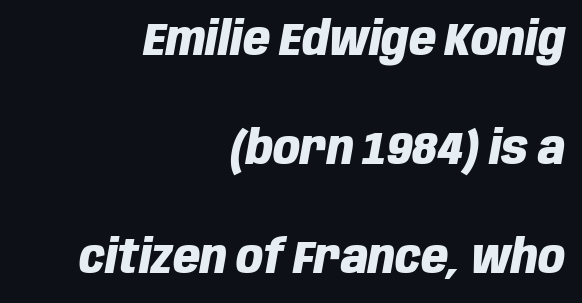
The image shows 47 px heavy, condensed type, italic (leaning right); set right-aligned, loose line spacing (2.32x), normal letter spacing, not underlined; low stroke contrast and a large x-height.
